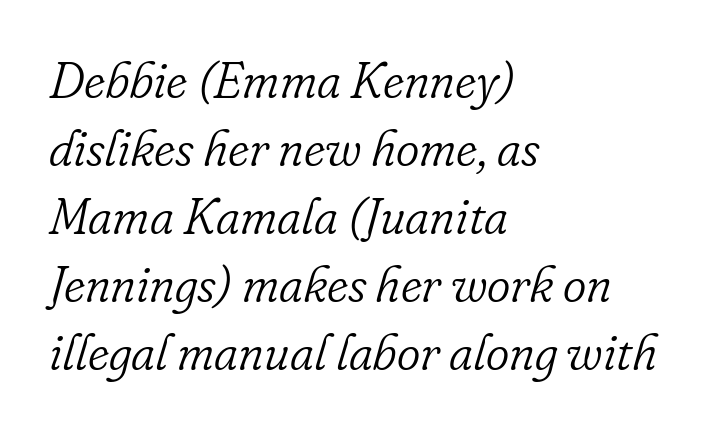
The image shows 50 px light serif type, italic (leaning right); set left-aligned, normal line spacing (1.36x), normal letter spacing, not underlined; low stroke contrast and a small x-height.
